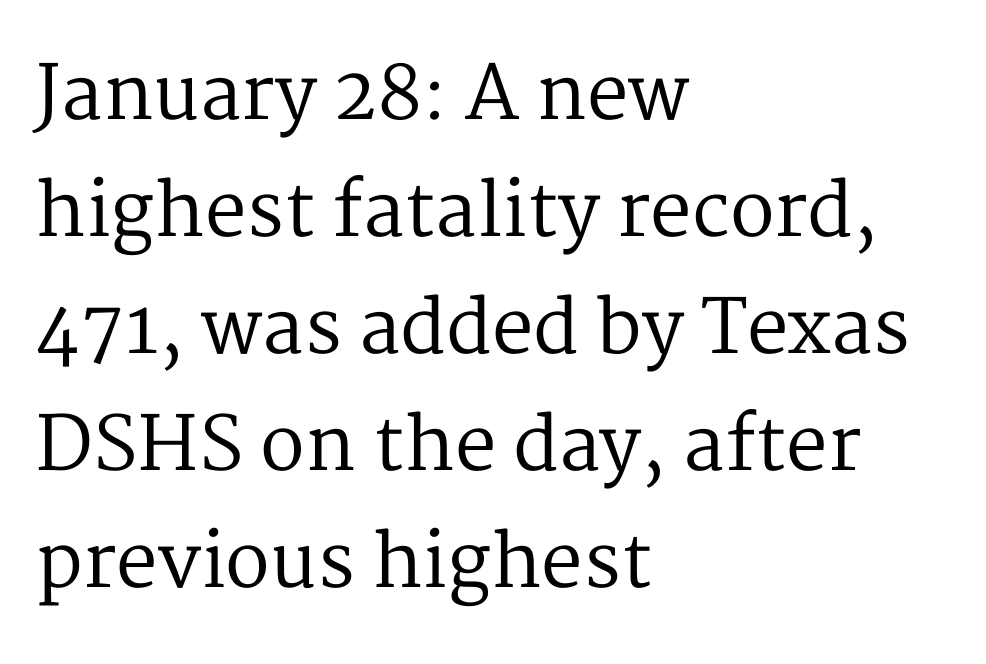
These lines are composed in type with serifs. This reads as an unemphasized weight, regular at the heaviest. No italicization has been applied; the sample stays upright. Lines of text with bare space underneath.
